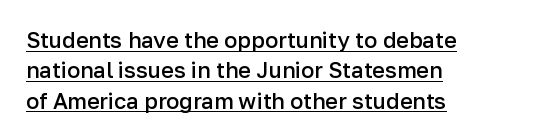
Q: Is the text bold? A: Semi-bold.
Q: Is the text italic (slanted)? A: No, it is upright.
Q: Is the text underlined? A: Yes.
Q: How is the paragraph aligned? A: Left-aligned.
Q: Is the spacing between letters normal or unusually wide? A: Normal.
Q: Is the spacing between lines tight, normal or loose? A: Normal.
